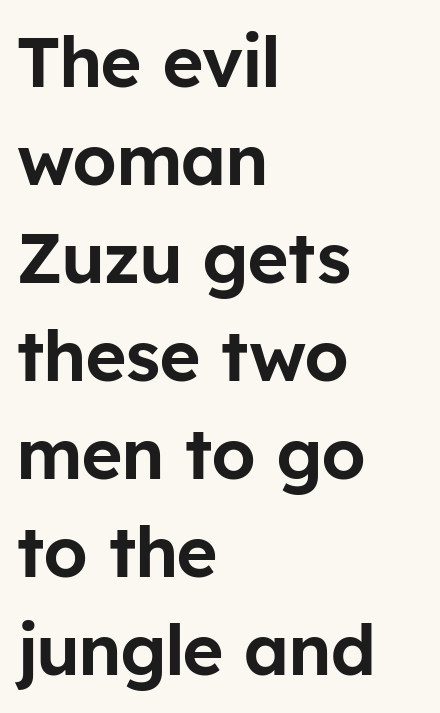
Q: Is the text italic (slanted)? A: No, it is upright.
Q: Is the typeface a serif or a sans-serif typeface? A: Sans-serif.
Q: Is the text underlined? A: No.
Q: How is the paragraph aligned? A: Left-aligned.
Q: Is the spacing between letters normal or unusually wide? A: Normal.
Q: Is the spacing between lines tight, normal or loose? A: Normal.
Q: Width (condensed, normal, or wide)? A: Normal.
Q: Stroke contrast? A: Low.
Q: x-height? A: Medium.
Q: Monospaced? A: No.
